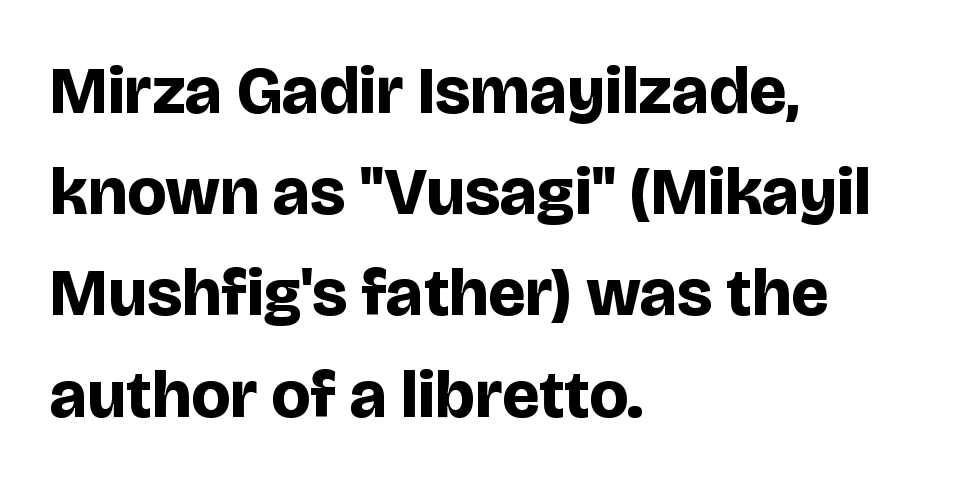
The image shows 67 px bold sans-serif type, upright; set left-aligned, normal line spacing (1.51x), normal letter spacing, not underlined; low stroke contrast and a large x-height.
